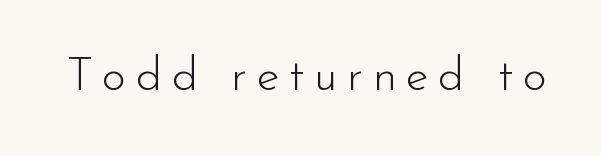
The image shows 47 px light sans-serif type, upright; set unusually wide letter spacing (+0.2 em), not underlined; low stroke contrast and a small x-height.
